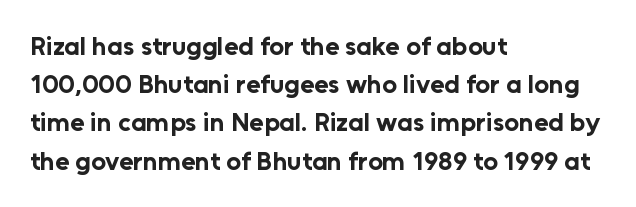
{"italic": "no", "bold": "yes", "underline": "no", "align": "left", "line_spacing": "normal", "line_spacing_ratio": 1.47, "letter_spacing": "normal", "letter_spacing_em": 0.0, "glyph_px": 26}
